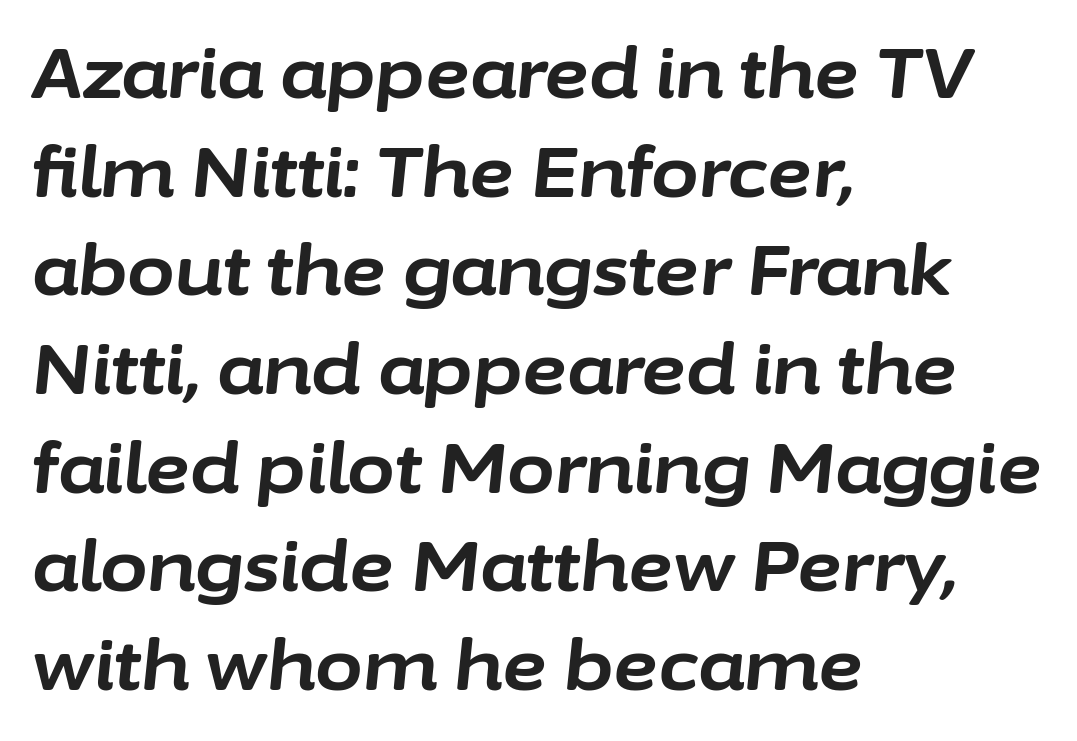
Q: Is the text bold? A: Yes.
Q: Is the text italic (slanted)? A: Yes, it leans right by about 6 degrees.
Q: Is the text underlined? A: No.
Q: How is the paragraph aligned? A: Left-aligned.
Q: Is the spacing between letters normal or unusually wide? A: Normal.
Q: Is the spacing between lines tight, normal or loose? A: Normal.
Q: Width (condensed, normal, or wide)? A: Normal.
Q: Stroke contrast? A: Low.
Q: x-height? A: Medium.
Q: Monospaced? A: No.
